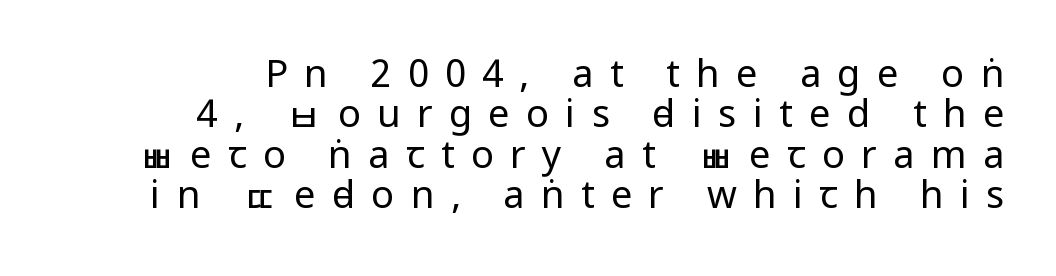
The letters stand straight up with perfectly vertical stems. This sample trades vertical openness for compactness between lines. Counters stay open thanks to moderate or lighter strokes. Only glyphs here, with clear space below each row. Teacher's note: observe the even right margin — that is flush-right alignment.
